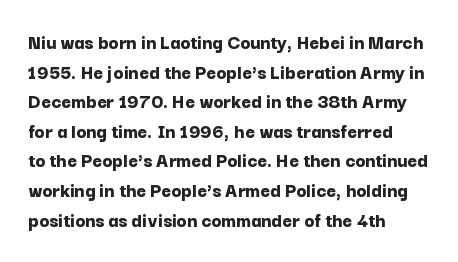
Q: Is the text bold? A: Yes.
Q: Is the text italic (slanted)? A: No, it is upright.
Q: Is the text underlined? A: No.
Q: How is the paragraph aligned? A: Left-aligned.
Q: Is the spacing between letters normal or unusually wide? A: Normal.
Q: Is the spacing between lines tight, normal or loose? A: Normal.
